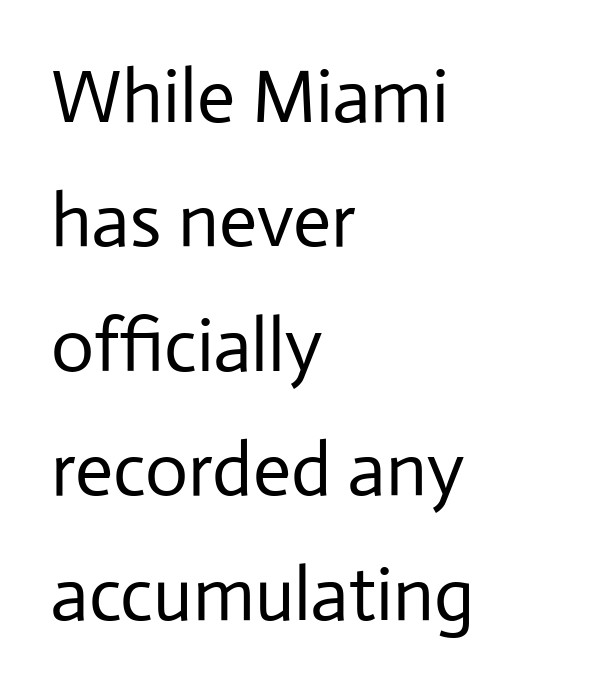
Characters follow at the spacing the type designer built in. The glyphs are unaccompanied by any horizontal stroke below them. If you drew a ruler down the left edge, every line would touch it. This sample uses an upright cut, with every glyph sitting square on the baseline. The face looks like a standard text weight, possibly lighter. These lines are rendered in a variable-pitch font.
